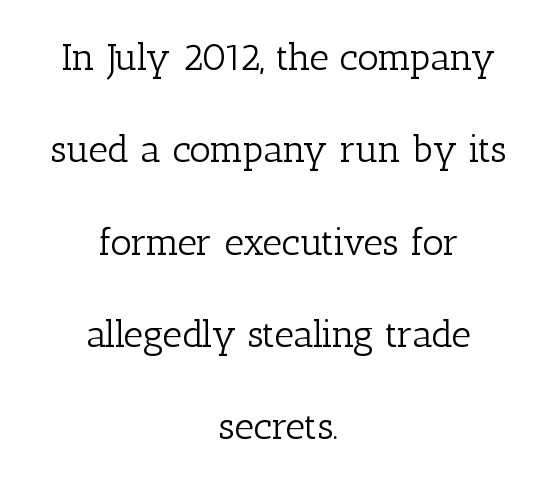
{"serif": "yes", "italic": "no", "bold": "no", "weight": "light", "width": "normal", "stroke_contrast": "low", "x_height": "medium", "monospaced": "no", "underline": "no", "align": "center", "line_spacing": "loose", "line_spacing_ratio": 2.43, "letter_spacing": "normal", "letter_spacing_em": 0.0, "glyph_px": 38}
